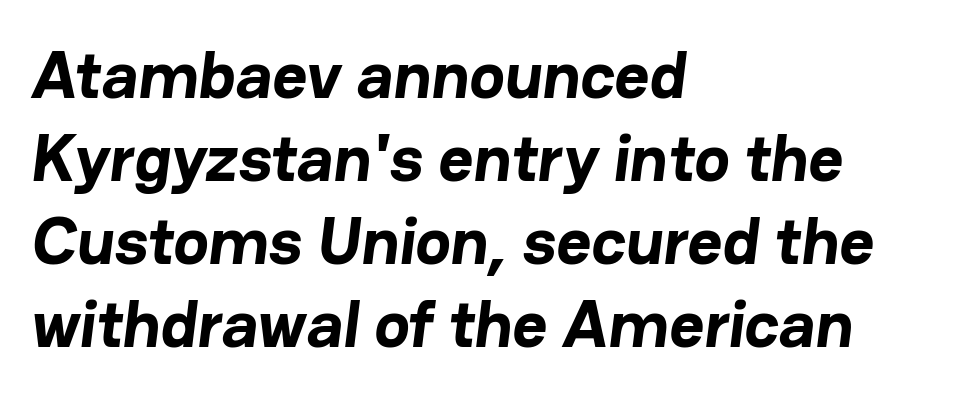
Q: Is the text bold? A: Yes.
Q: Is the typeface a serif or a sans-serif typeface? A: Sans-serif.
Q: Is the text underlined? A: No.
Q: How is the paragraph aligned? A: Left-aligned.
Q: Is the spacing between letters normal or unusually wide? A: Normal.
Q: Width (condensed, normal, or wide)? A: Normal.
Q: Stroke contrast? A: Low.
Q: x-height? A: Medium.
Q: Monospaced? A: No.
